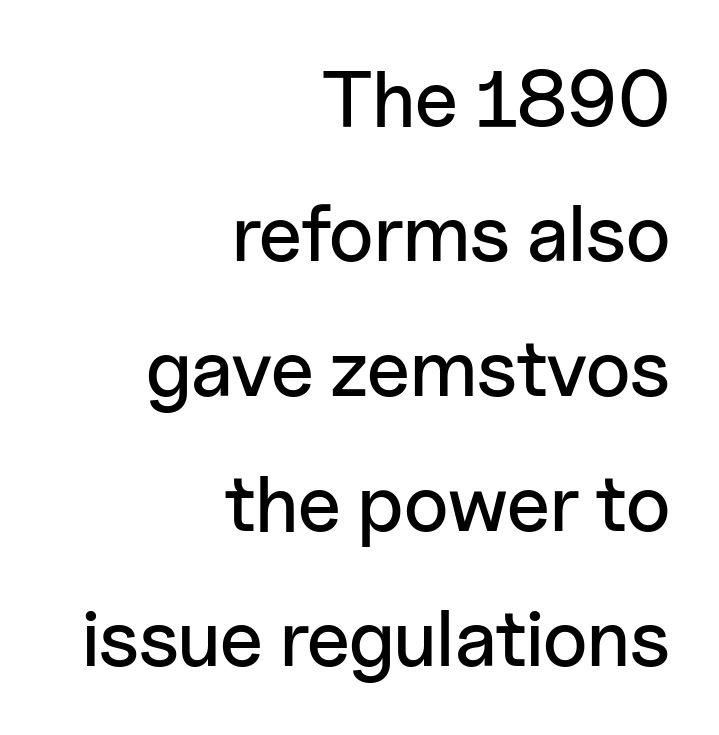
{"serif": "no", "italic": "no", "width": "normal", "stroke_contrast": "low", "x_height": "medium", "monospaced": "no", "underline": "no", "align": "right", "line_spacing_ratio": 1.71, "letter_spacing": "normal", "letter_spacing_em": 0.0, "glyph_px": 79}
